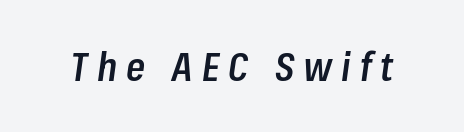
The image shows 39 px semibold, condensed type, italic (leaning right); set unusually wide letter spacing (+0.24 em), not underlined; low stroke contrast and a medium x-height.
